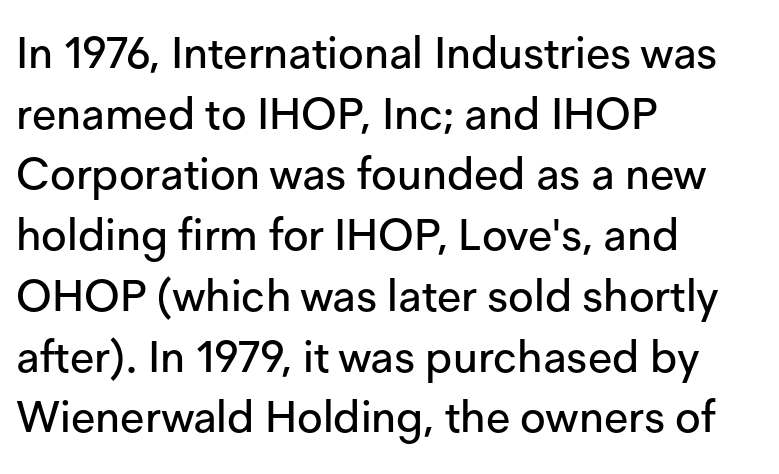
Q: Is the text italic (slanted)? A: No, it is upright.
Q: Is the typeface a serif or a sans-serif typeface? A: Sans-serif.
Q: Is the text underlined? A: No.
Q: How is the paragraph aligned? A: Left-aligned.
Q: Is the spacing between letters normal or unusually wide? A: Normal.
Q: Is the spacing between lines tight, normal or loose? A: Normal.
Q: Width (condensed, normal, or wide)? A: Normal.
Q: Stroke contrast? A: Low.
Q: x-height? A: Medium.
Q: Monospaced? A: No.
